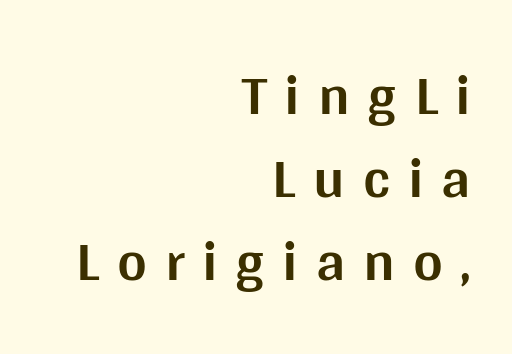
{"serif": "no", "italic": "no", "bold": "yes", "weight": "bold", "width": "normal", "stroke_contrast": "medium", "x_height": "large", "monospaced": "no", "underline": "no", "align": "right", "line_spacing": "normal", "line_spacing_ratio": 1.46, "letter_spacing": "wide", "letter_spacing_em": 0.31, "glyph_px": 57}
